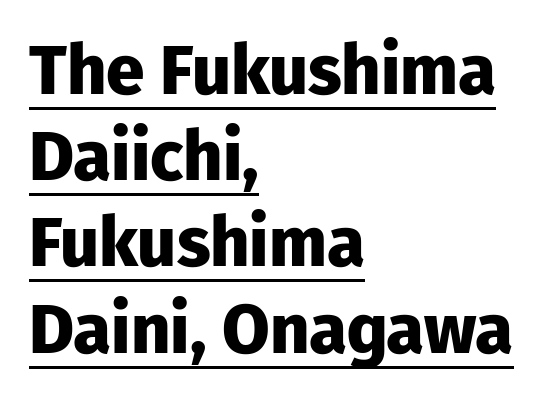
{"serif": "no", "italic": "no", "bold": "yes", "weight": "heavy", "width": "normal", "stroke_contrast": "low", "x_height": "medium", "monospaced": "no", "underline": "yes", "align": "left", "line_spacing": "normal", "line_spacing_ratio": 1.25, "letter_spacing": "normal", "letter_spacing_em": 0.0, "glyph_px": 69}
